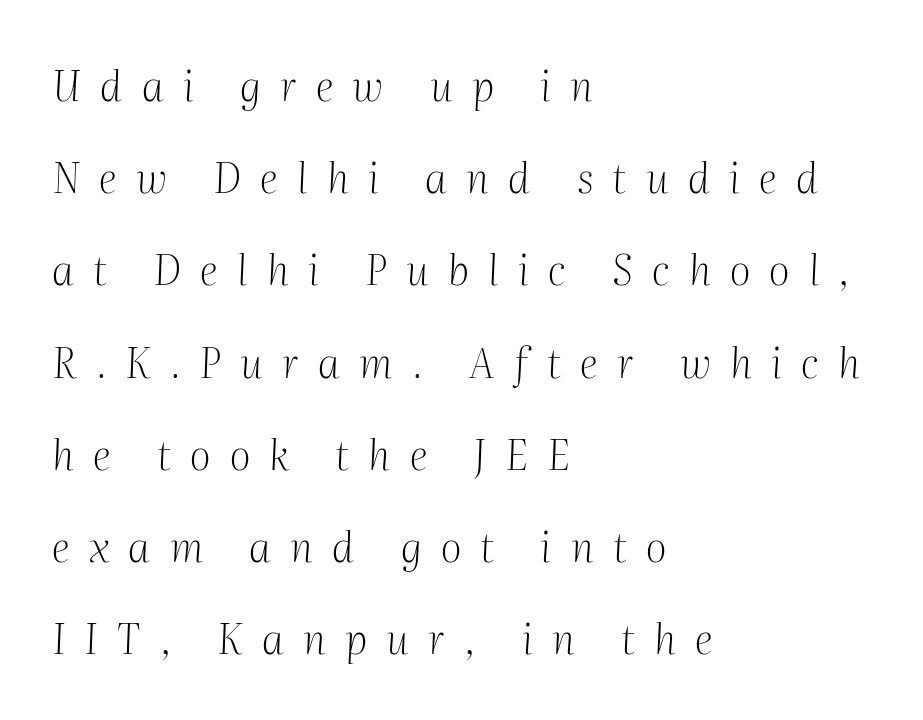
The image shows 41 px light serif type, italic (leaning right); set left-aligned, loose line spacing (2.25x), unusually wide letter spacing (+0.47 em), not underlined; medium stroke contrast and a medium x-height.
